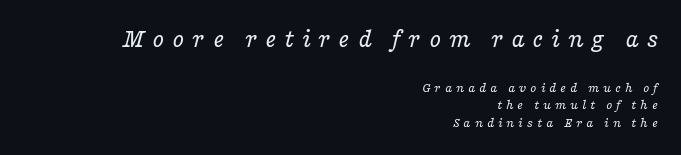
The image shows 27 px text type, italic (leaning right); set right-aligned, normal line spacing (1.26x), unusually wide letter spacing (+0.27 em), not underlined; the first (top) block is 1.93x larger.
